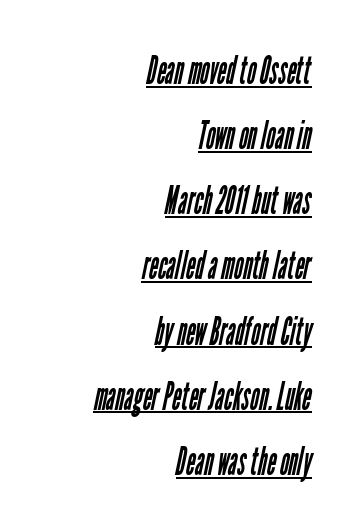
Q: Is the text bold? A: No.
Q: Is the typeface a serif or a sans-serif typeface? A: Sans-serif.
Q: Is the text underlined? A: Yes.
Q: How is the paragraph aligned? A: Right-aligned.
Q: Is the spacing between letters normal or unusually wide? A: Normal.
Q: Is the spacing between lines tight, normal or loose? A: Normal.
Q: Width (condensed, normal, or wide)? A: Condensed.
Q: Stroke contrast? A: Low.
Q: x-height? A: Medium.
Q: Monospaced? A: No.
